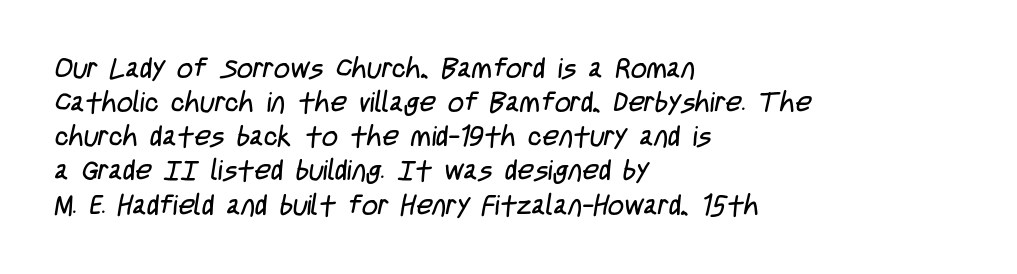
{"serif": "no", "bold": "no", "weight": "regular", "width": "condensed", "stroke_contrast": "low", "x_height": "large", "monospaced": "no", "underline": "no", "align": "left", "line_spacing_ratio": 1.22, "letter_spacing": "normal", "letter_spacing_em": 0.0, "glyph_px": 28}
